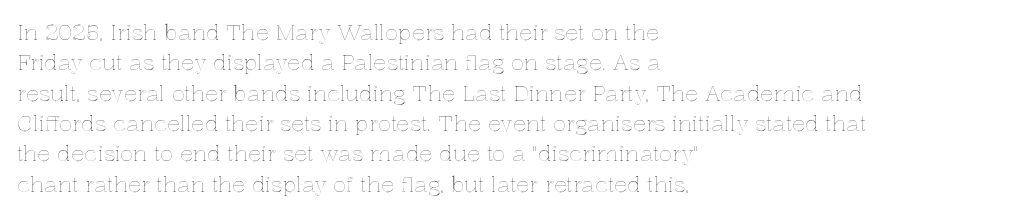
Q: Is the text italic (slanted)? A: No, it is upright.
Q: Is the text underlined? A: No.
Q: How is the paragraph aligned? A: Left-aligned.
Q: Is the spacing between letters normal or unusually wide? A: Normal.
Q: Is the spacing between lines tight, normal or loose? A: Normal.
